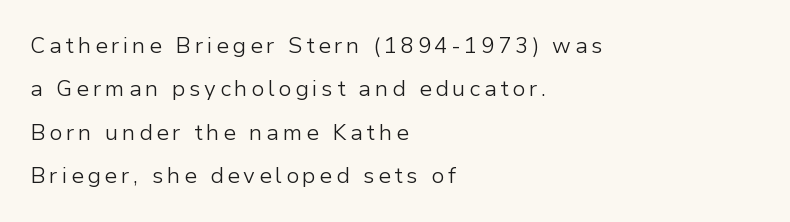
The image shows 22 px text type, upright; set left-aligned, loose line spacing (1.97x), not underlined.
